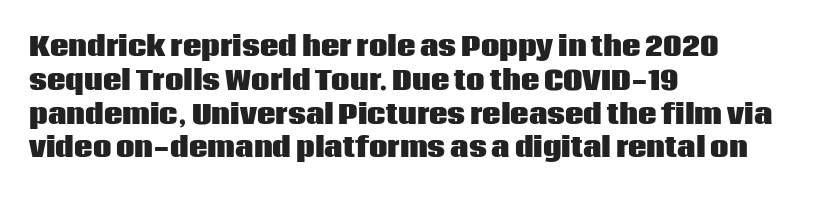
Notice how the stems are strictly vertical — no italics here. The passage shown is emphatically bold. Students, observe: this is what conventionally led text looks like. You could call the tracking neutral — neither tight nor loose. The ragged edge is on the right, which tells us the setting is flush left. Descenders are the only things crossing below the line.
